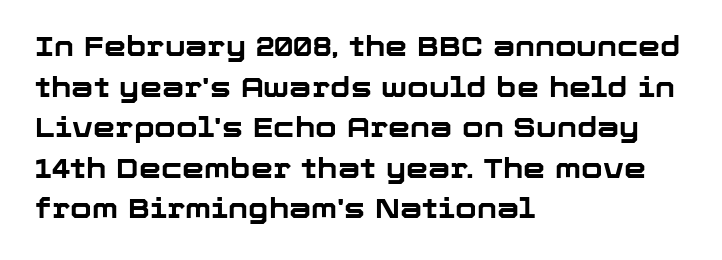
{"serif": "no", "italic": "no", "bold": "yes", "weight": "bold", "width": "normal", "stroke_contrast": "low", "x_height": "medium", "monospaced": "no", "underline": "no", "align": "left", "line_spacing": "normal", "line_spacing_ratio": 1.45, "letter_spacing": "normal", "letter_spacing_em": 0.0, "glyph_px": 28}
